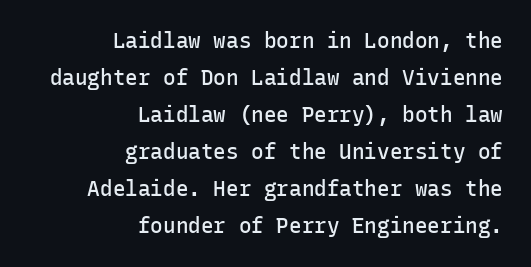
The passage is arranged like a letterhead date or caption credit — flush right. The glyphs are unaccompanied by any horizontal stroke below them. Spacing between characters is what you'd get straight out of the box. Every letter is mildly thick-stroked: semibold rather than bold. This sample uses an upright cut, with every glyph sitting square on the baseline.
